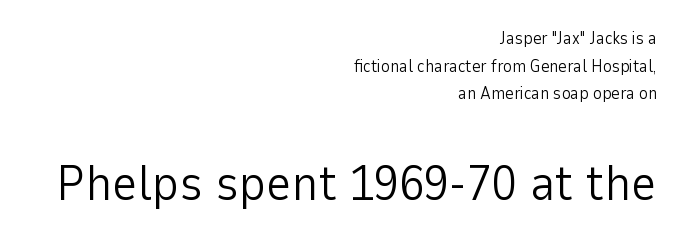
Whoever set this chose a conventional vertical rhythm. Caption: standard tracking, unaltered. No word sits above an underline. Bold? No — there's no thickening of the strokes.
